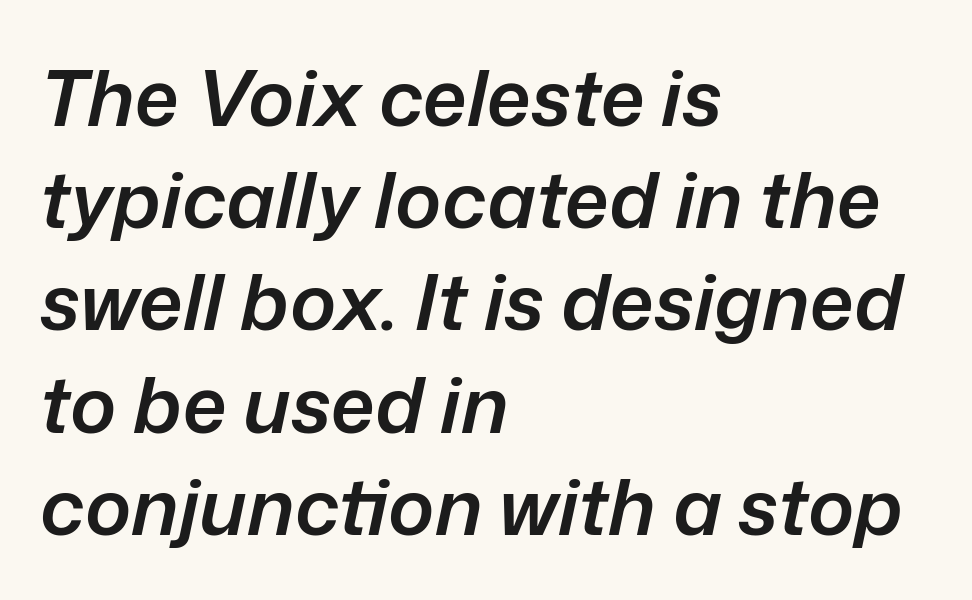
The image shows 78 px semibold type, italic (leaning right); set left-aligned, normal line spacing (1.31x), normal letter spacing, not underlined; low stroke contrast and a medium x-height.
